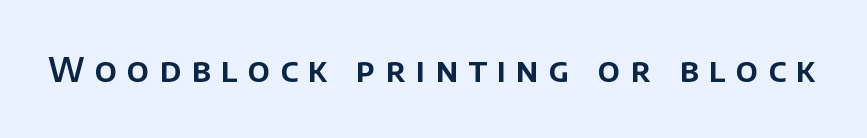
{"serif": "no", "italic": "no", "width": "normal", "stroke_contrast": "low", "x_height": "large", "monospaced": "no", "underline": "no", "letter_spacing": "wide", "letter_spacing_em": 0.31, "glyph_px": 33}
